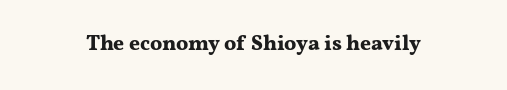
{"italic": "no", "bold": "yes", "underline": "no", "letter_spacing": "normal", "letter_spacing_em": 0.0, "glyph_px": 21}
